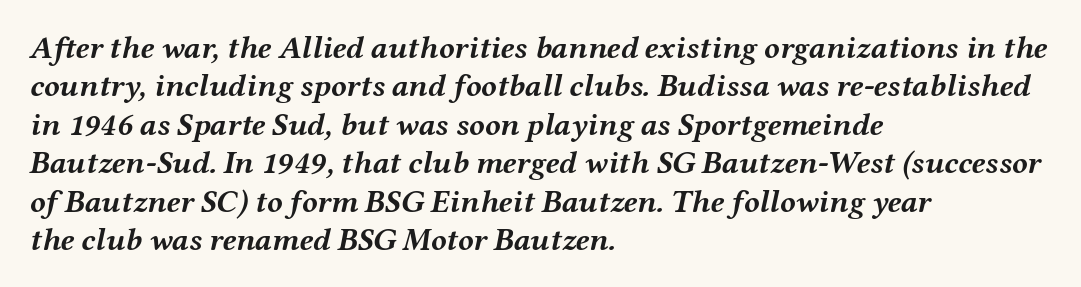
Q: Is the text bold? A: Yes.
Q: Is the text italic (slanted)? A: Yes, it leans right by about 12 degrees.
Q: Is the text underlined? A: No.
Q: How is the paragraph aligned? A: Left-aligned.
Q: Is the spacing between letters normal or unusually wide? A: Normal.
Q: Width (condensed, normal, or wide)? A: Wide.
Q: Stroke contrast? A: Medium.
Q: x-height? A: Medium.
Q: Monospaced? A: No.
